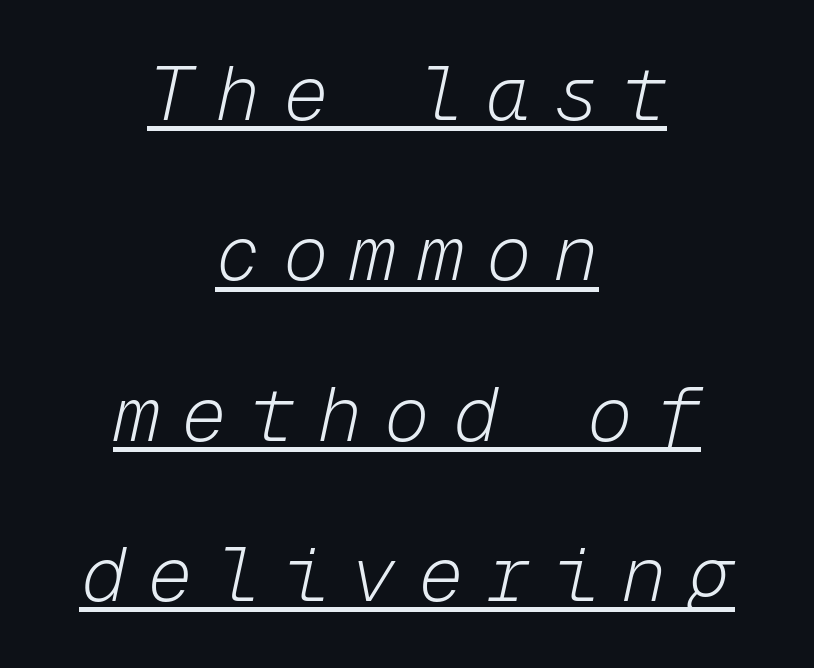
The image shows 76 px light type, italic (leaning right), monospaced; set centered, loose line spacing (2.11x), unusually wide letter spacing (+0.29 em), underlined; low stroke contrast and a medium x-height.
